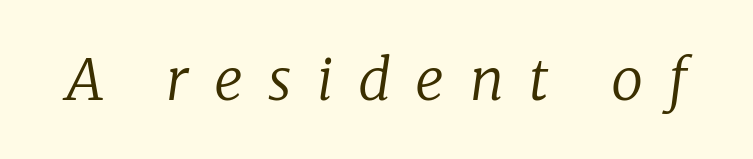
Think of a printed novel: that variable character pitch is what you see here. No word sits above an underline. These lines have a slow, spaced-out rhythm from letter to letter. The letters look calm and open, with moderate or lighter stems. The text was rendered using a seriffed face with decorative stroke endings. The glyphs look as if they've been sheared to an angle.
